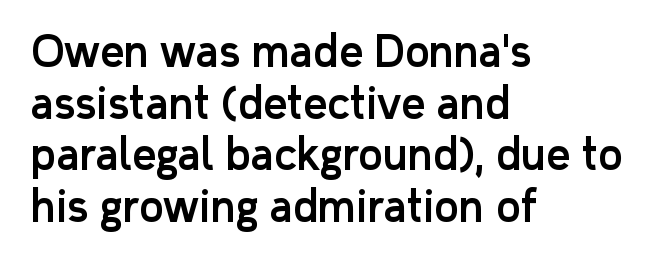
The lettering holds an erect, upright posture throughout. The passage is arranged the way most books set body copy — flush left. The letters advance in unequal steps, a hallmark of proportional type. Honestly, the letter spacing is just normal — you wouldn't notice it. The rendering shows plain stroke endings on the letterforms — a sans-serif design.
